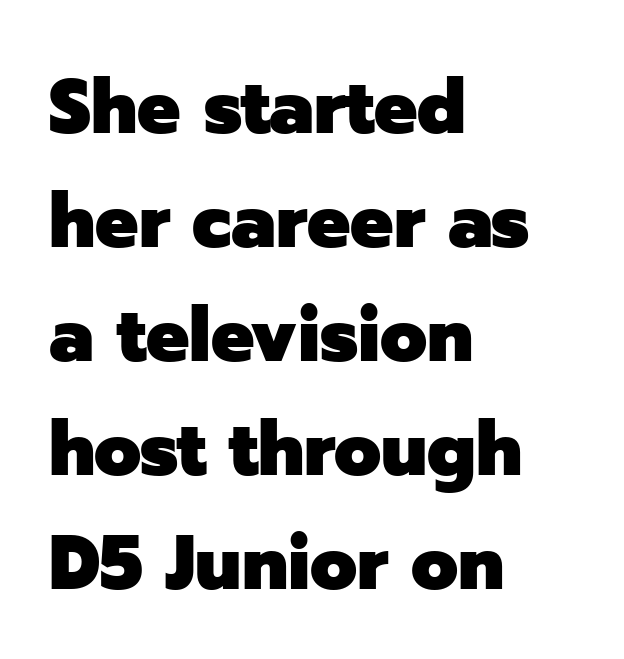
The image shows 76 px heavy sans-serif type, upright; set left-aligned, normal line spacing (1.5x), normal letter spacing, not underlined; low stroke contrast and a medium x-height.
